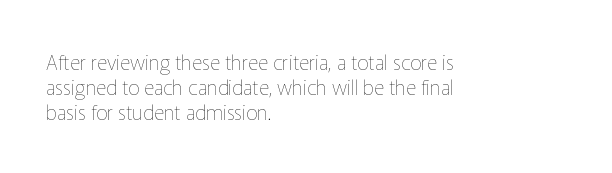
Q: Is the text bold? A: No.
Q: Is the text italic (slanted)? A: No, it is upright.
Q: Is the text underlined? A: No.
Q: How is the paragraph aligned? A: Left-aligned.
Q: Is the spacing between letters normal or unusually wide? A: Normal.
Q: Is the spacing between lines tight, normal or loose? A: Normal.
